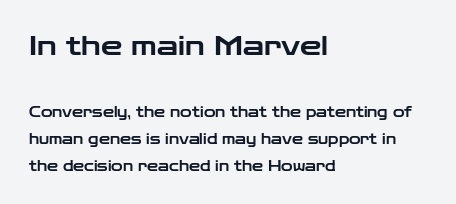
Q: Is the text italic (slanted)? A: No, it is upright.
Q: Is the text underlined? A: No.
Q: How is the paragraph aligned? A: Left-aligned.
Q: Is the spacing between letters normal or unusually wide? A: Normal.
Q: Is the spacing between lines tight, normal or loose? A: Loose.
Q: Which block of text is set in a larger size, the first (top) or the second (bottom)? A: The first (top) one.
